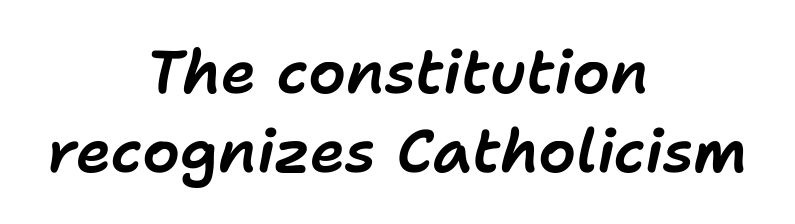
The image shows 60 px text type, italic (leaning right); set centered, normal line spacing (1.32x), normal letter spacing, not underlined; low stroke contrast and a medium x-height.
